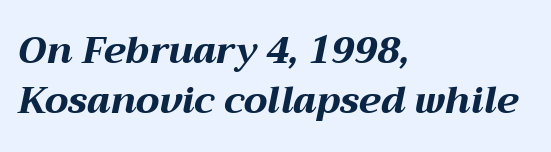
Emphasis by weight is at full strength: bold. No extra tracking has been applied to these lines. The face used here has a pronounced slope to its letters. Do the characters align in a grid? No, the font is proportional. No word sits above an underline.
